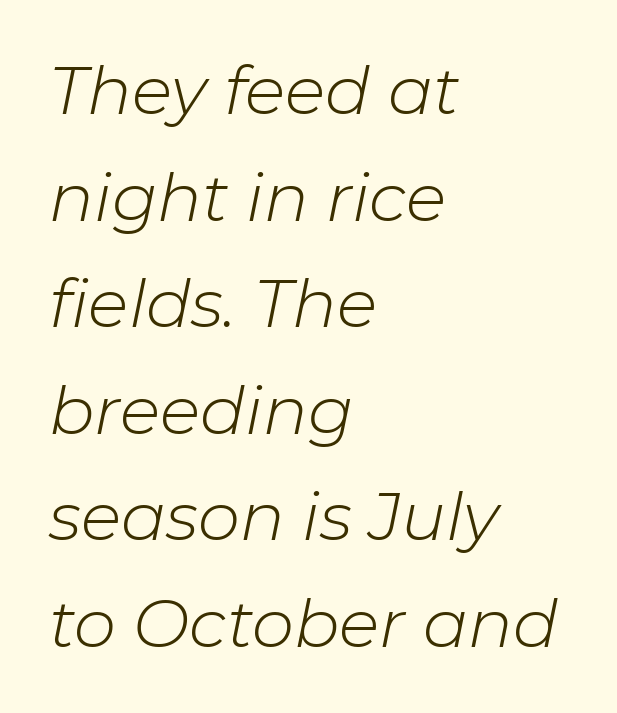
{"italic": "yes", "lean": "right", "slant_degrees": 11, "bold": "no", "weight": "light", "width": "normal", "stroke_contrast": "low", "x_height": "medium", "monospaced": "no", "underline": "no", "align": "left", "line_spacing": "normal", "line_spacing_ratio": 1.59, "letter_spacing": "normal", "letter_spacing_em": 0.0, "glyph_px": 67}
